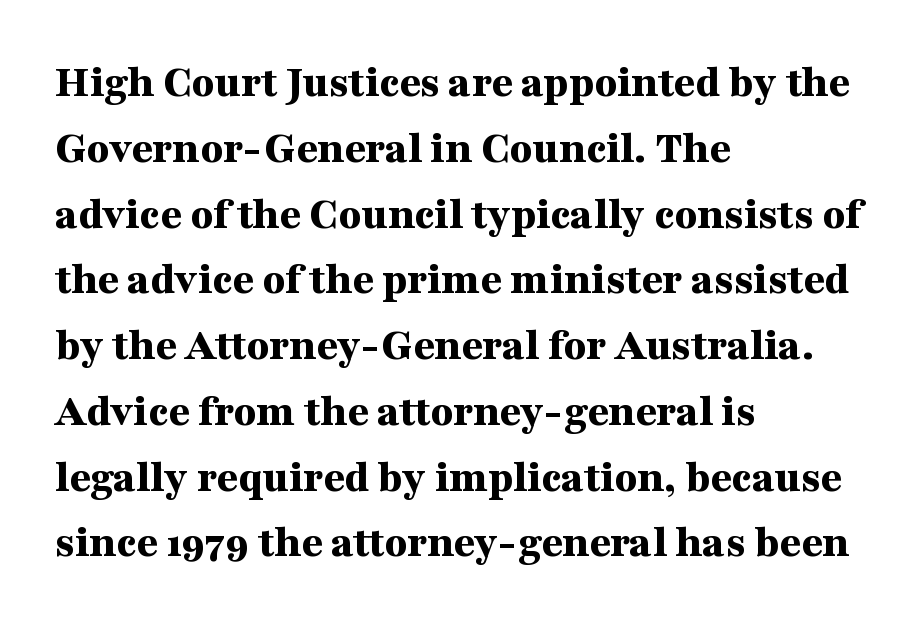
{"serif": "yes", "italic": "no", "bold": "yes", "weight": "bold", "width": "wide", "stroke_contrast": "medium", "x_height": "medium", "monospaced": "no", "underline": "no", "align": "left", "line_spacing": "normal", "line_spacing_ratio": 1.43, "letter_spacing": "normal", "letter_spacing_em": 0.0, "glyph_px": 46}
